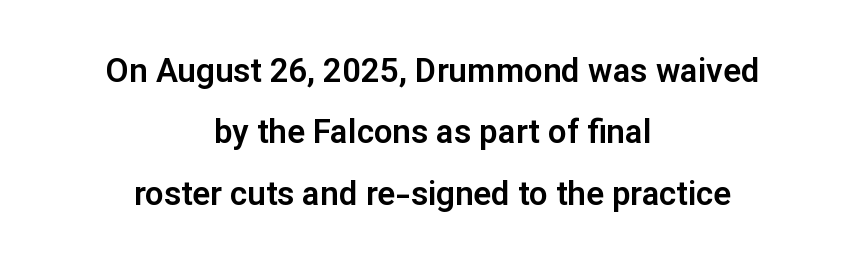
Q: Is the text italic (slanted)? A: No, it is upright.
Q: Is the typeface a serif or a sans-serif typeface? A: Sans-serif.
Q: Is the text underlined? A: No.
Q: How is the paragraph aligned? A: Centered.
Q: Is the spacing between letters normal or unusually wide? A: Normal.
Q: Width (condensed, normal, or wide)? A: Normal.
Q: Stroke contrast? A: Low.
Q: x-height? A: Medium.
Q: Monospaced? A: No.
